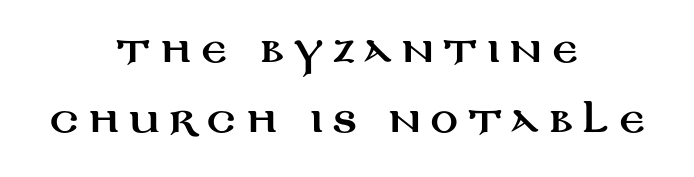
Looks like regular typesetting: each glyph gets only the width it needs. Letter spacing: wide. The typeface chosen for these lines omits serifs. Every stem runs plumb, perpendicular to the baseline. The vertical gap from one line to the next is large. Where is the straight margin? There isn't one; the lines are centered.
